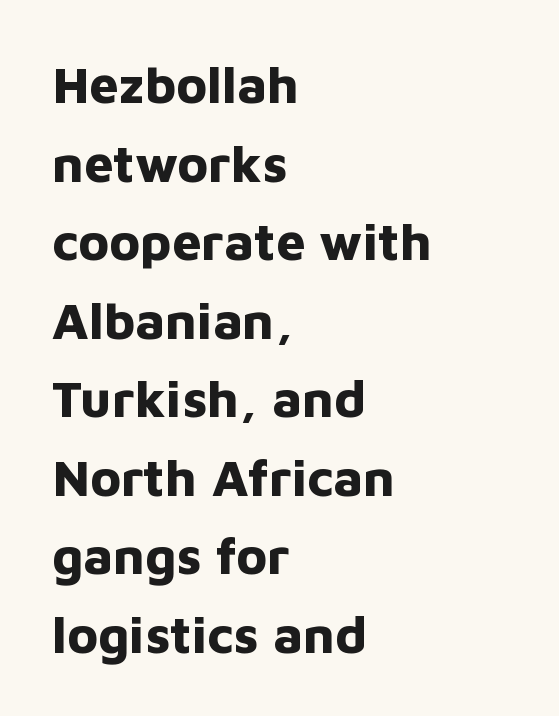
Q: Is the text bold? A: Yes.
Q: Is the text italic (slanted)? A: No, it is upright.
Q: Is the typeface a serif or a sans-serif typeface? A: Sans-serif.
Q: Is the text underlined? A: No.
Q: How is the paragraph aligned? A: Left-aligned.
Q: Is the spacing between letters normal or unusually wide? A: Normal.
Q: Is the spacing between lines tight, normal or loose? A: Normal.
Q: Width (condensed, normal, or wide)? A: Normal.
Q: Stroke contrast? A: Low.
Q: x-height? A: Medium.
Q: Monospaced? A: No.
